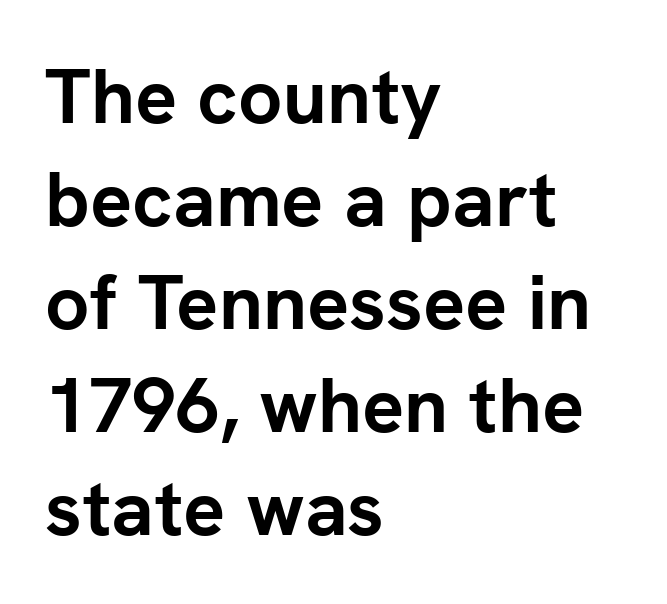
Q: Is the text bold? A: Yes.
Q: Is the text italic (slanted)? A: No, it is upright.
Q: Is the typeface a serif or a sans-serif typeface? A: Sans-serif.
Q: Is the text underlined? A: No.
Q: How is the paragraph aligned? A: Left-aligned.
Q: Is the spacing between letters normal or unusually wide? A: Normal.
Q: Is the spacing between lines tight, normal or loose? A: Normal.
Q: Width (condensed, normal, or wide)? A: Normal.
Q: Stroke contrast? A: Low.
Q: x-height? A: Medium.
Q: Monospaced? A: No.
